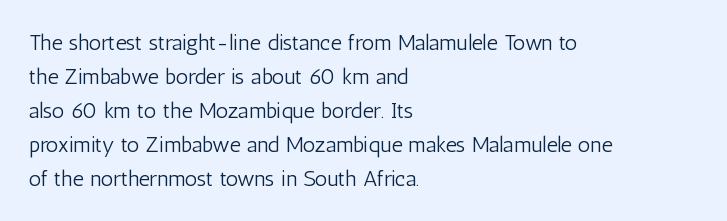
The image shows 22 px text type, upright; set left-aligned, normal line spacing (1.54x), normal letter spacing, not underlined.
